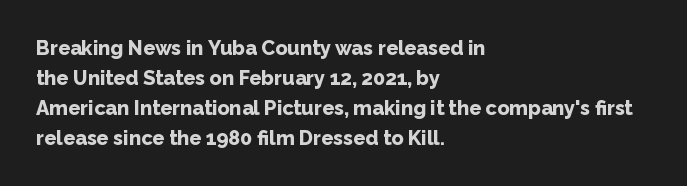
Alignment: flush left. Tall strokes in this sample are plumb rather than angled. Successive baselines arrive at the customary interval. The rendering uses a bold face; every stroke is thick and dark. The specimen omits any rule beneath the text block's lines. Short note: letters normally spaced.
